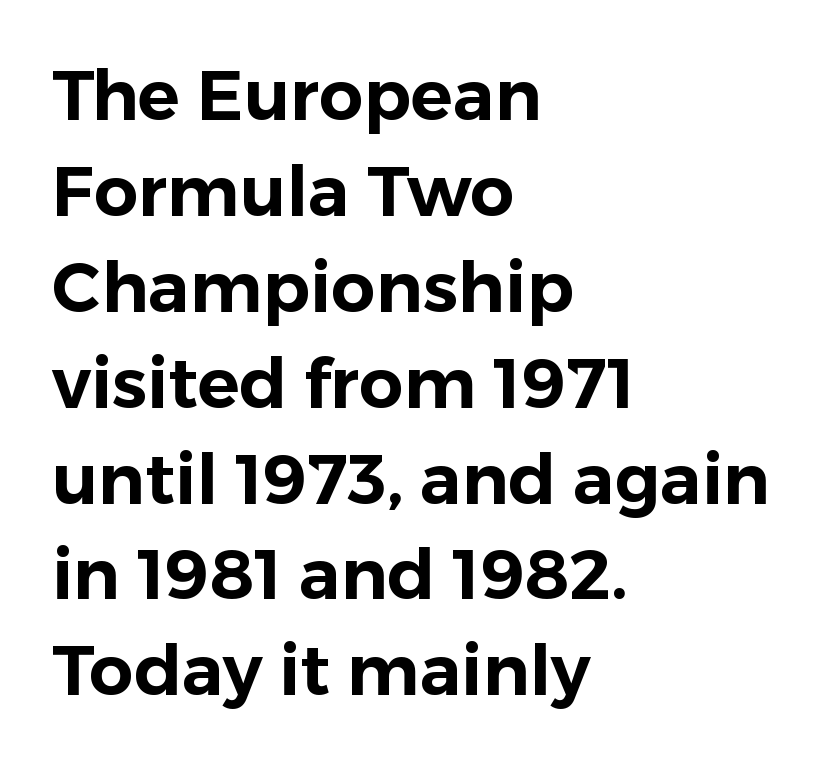
Successive baselines arrive at the customary interval. Posture: upright roman. Letters rest on an invisible, unmarked baseline. The tracking reads as untouched default to a designer's eye. Note: no serifs on the glyphs.
